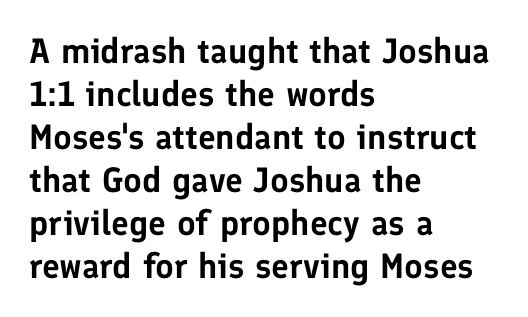
{"serif": "no", "italic": "no", "width": "normal", "stroke_contrast": "low", "x_height": "medium", "monospaced": "no", "underline": "no", "align": "left", "line_spacing_ratio": 1.23, "letter_spacing": "normal", "letter_spacing_em": 0.0, "glyph_px": 35}
